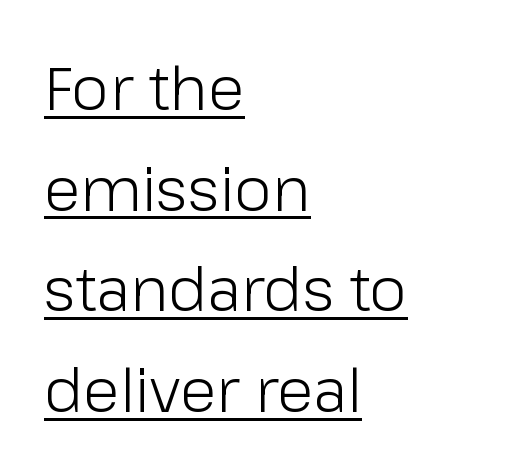
Q: Is the text bold? A: No.
Q: Is the text italic (slanted)? A: No, it is upright.
Q: Is the typeface a serif or a sans-serif typeface? A: Sans-serif.
Q: Is the text underlined? A: Yes.
Q: How is the paragraph aligned? A: Left-aligned.
Q: Is the spacing between letters normal or unusually wide? A: Normal.
Q: Is the spacing between lines tight, normal or loose? A: Normal.
Q: Width (condensed, normal, or wide)? A: Normal.
Q: Stroke contrast? A: Low.
Q: x-height? A: Medium.
Q: Monospaced? A: No.
